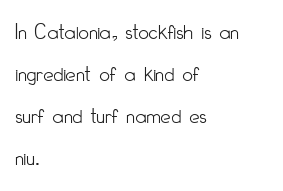
Here the glyphs are tracked normally, forming tight word shapes. Horizontally, the lines are justified to the leading edge only. Check the space under the baseline: it is left empty. Think standard paragraph weight, or any step lighter than that. Upright lettering throughout.
